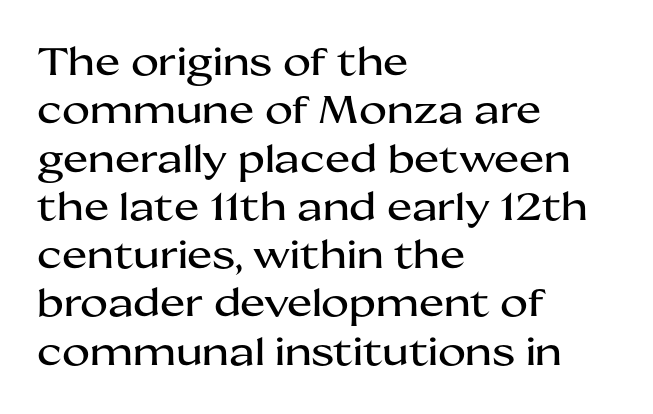
Q: Is the text italic (slanted)? A: No, it is upright.
Q: Is the text underlined? A: No.
Q: How is the paragraph aligned? A: Left-aligned.
Q: Is the spacing between letters normal or unusually wide? A: Normal.
Q: Is the spacing between lines tight, normal or loose? A: Normal.
Q: Width (condensed, normal, or wide)? A: Wide.
Q: Stroke contrast? A: Medium.
Q: x-height? A: Medium.
Q: Monospaced? A: No.
